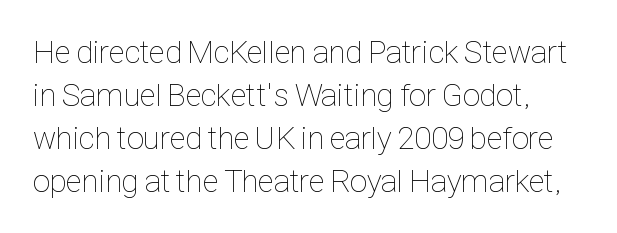
Q: Is the text bold? A: No.
Q: Is the text italic (slanted)? A: No, it is upright.
Q: Is the text underlined? A: No.
Q: Is the spacing between letters normal or unusually wide? A: Normal.
Q: Is the spacing between lines tight, normal or loose? A: Normal.
Q: Width (condensed, normal, or wide)? A: Condensed.
Q: Stroke contrast? A: Low.
Q: x-height? A: Medium.
Q: Monospaced? A: No.
